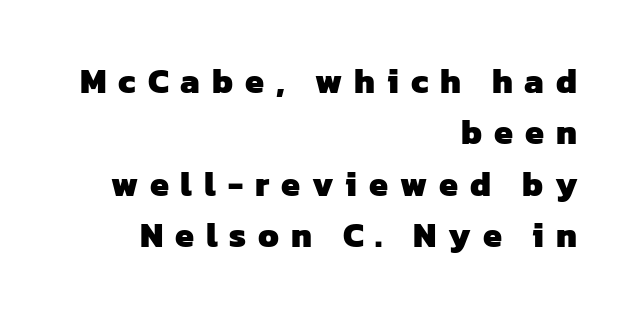
Q: Is the text bold? A: Yes.
Q: Is the typeface a serif or a sans-serif typeface? A: Sans-serif.
Q: Is the text underlined? A: No.
Q: How is the paragraph aligned? A: Right-aligned.
Q: Is the spacing between letters normal or unusually wide? A: Unusually wide.
Q: Is the spacing between lines tight, normal or loose? A: Normal.
Q: Width (condensed, normal, or wide)? A: Normal.
Q: Stroke contrast? A: Low.
Q: x-height? A: Medium.
Q: Monospaced? A: No.
